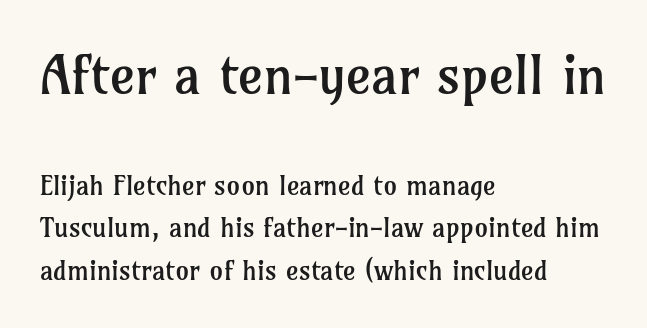
Q: Is the text bold? A: No.
Q: Is the text italic (slanted)? A: No, it is upright.
Q: Is the typeface a serif or a sans-serif typeface? A: Serif.
Q: Is the text underlined? A: No.
Q: How is the paragraph aligned? A: Left-aligned.
Q: Is the spacing between letters normal or unusually wide? A: Normal.
Q: Is the spacing between lines tight, normal or loose? A: Normal.
Q: Which block of text is set in a larger size, the first (top) or the second (bottom)? A: The first (top) one.
Q: Width (condensed, normal, or wide)? A: Normal.
Q: Stroke contrast? A: Low.
Q: x-height? A: Medium.
Q: Monospaced? A: No.
